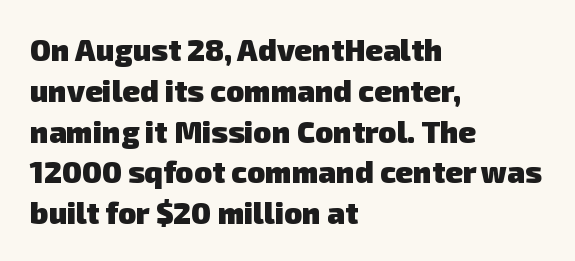
The image shows 30 px heavy sans-serif type; set left-aligned, normal line spacing (1.36x), normal letter spacing, not underlined; low stroke contrast and a medium x-height.
